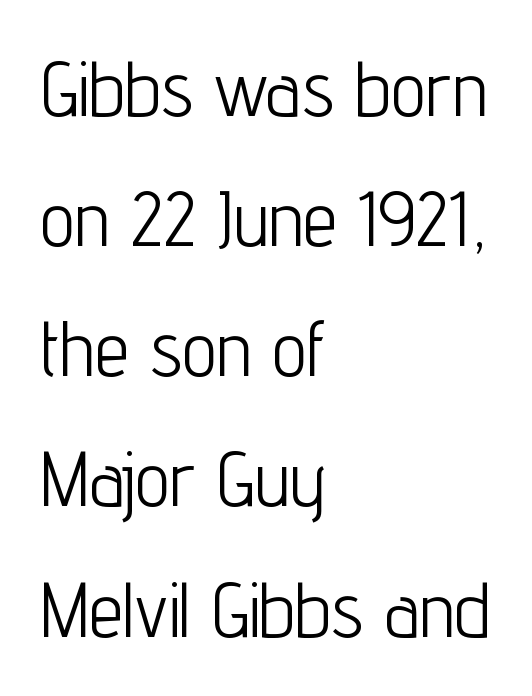
Q: Is the text bold? A: No.
Q: Is the text italic (slanted)? A: No, it is upright.
Q: Is the typeface a serif or a sans-serif typeface? A: Sans-serif.
Q: Is the text underlined? A: No.
Q: How is the paragraph aligned? A: Left-aligned.
Q: Is the spacing between letters normal or unusually wide? A: Normal.
Q: Is the spacing between lines tight, normal or loose? A: Normal.
Q: Width (condensed, normal, or wide)? A: Condensed.
Q: Stroke contrast? A: Low.
Q: x-height? A: Medium.
Q: Monospaced? A: No.
